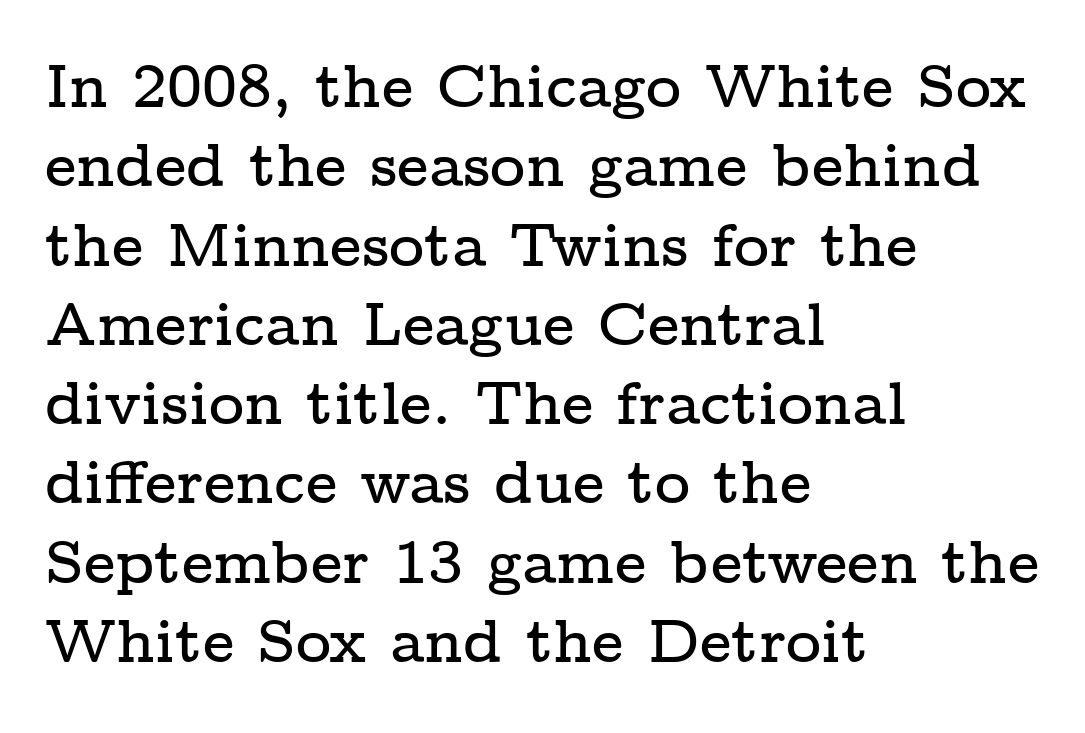
{"serif": "yes", "italic": "no", "width": "wide", "stroke_contrast": "low", "x_height": "medium", "monospaced": "no", "underline": "no", "align": "left", "line_spacing": "normal", "line_spacing_ratio": 1.3, "letter_spacing": "normal", "letter_spacing_em": 0.0, "glyph_px": 61}
